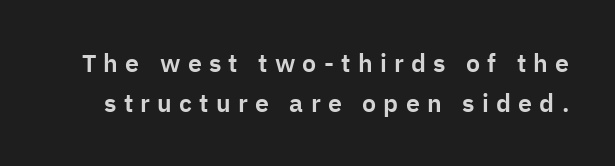
The image shows 25 px text type, upright; set normal line spacing (1.62x), unusually wide letter spacing (+0.29 em), not underlined.
